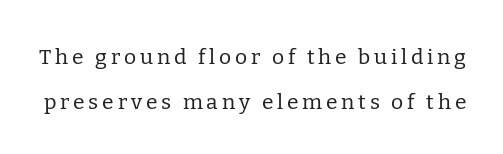
Q: Is the text bold? A: No.
Q: Is the text italic (slanted)? A: No, it is upright.
Q: Is the text underlined? A: No.
Q: Is the spacing between lines tight, normal or loose? A: Loose.
